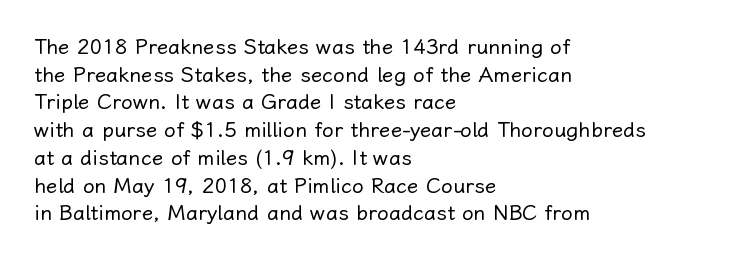
Every stem runs plumb, perpendicular to the baseline. Leftover space on each line is placed entirely after the last word. Check the space under the baseline: it is left empty. This reads as an unemphasized weight, regular at the heaviest. Caption: standard tracking, unaltered.
